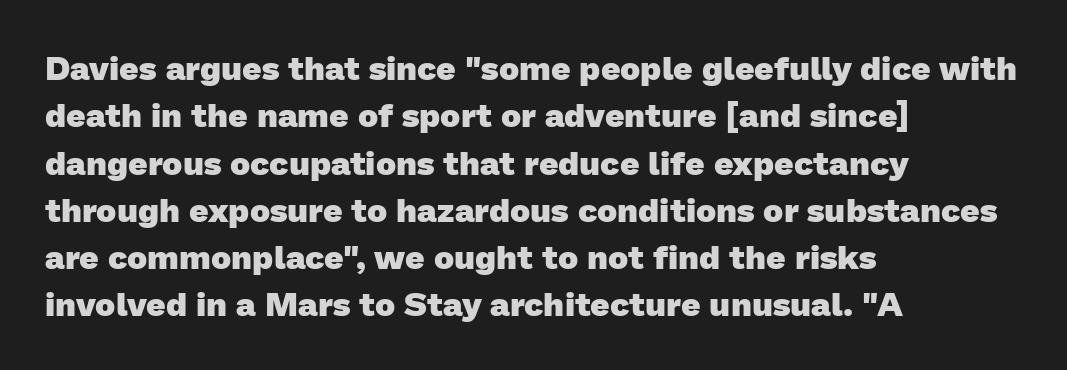
{"serif": "no", "bold": "yes", "weight": "heavy", "width": "normal", "stroke_contrast": "low", "x_height": "medium", "monospaced": "no", "underline": "no", "align": "left", "line_spacing": "normal", "line_spacing_ratio": 1.39, "letter_spacing": "normal", "letter_spacing_em": 0.0, "glyph_px": 34}
